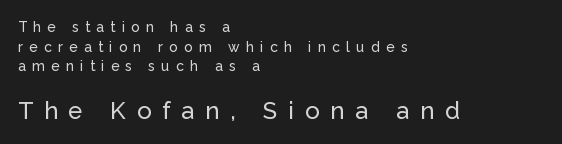
{"italic": "no", "underline": "no", "align": "left", "line_spacing": "normal", "line_spacing_ratio": 1.41, "letter_spacing": "wide", "letter_spacing_em": 0.45, "larger_block": "second", "size_ratio": 1.71, "glyph_px": 24}
